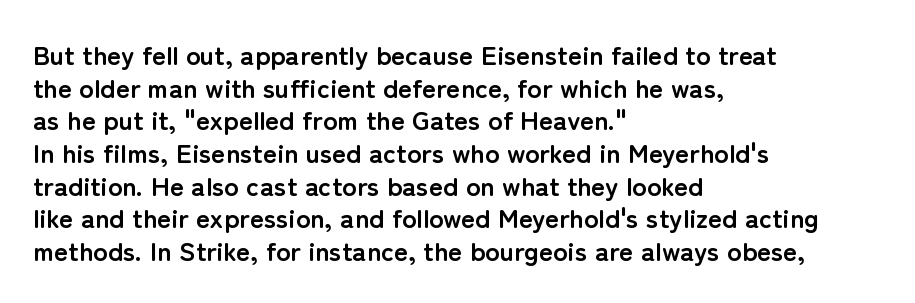
Q: Is the text bold? A: Yes.
Q: Is the text italic (slanted)? A: No, it is upright.
Q: Is the text underlined? A: No.
Q: How is the paragraph aligned? A: Left-aligned.
Q: Is the spacing between letters normal or unusually wide? A: Normal.
